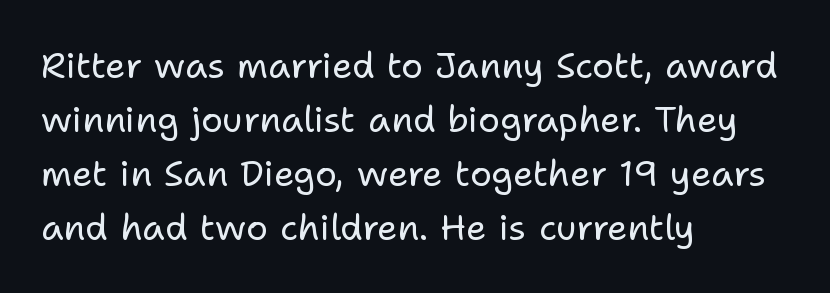
Q: Is the text bold? A: No.
Q: Is the text italic (slanted)? A: No, it is upright.
Q: Is the typeface a serif or a sans-serif typeface? A: Sans-serif.
Q: Is the text underlined? A: No.
Q: How is the paragraph aligned? A: Left-aligned.
Q: Is the spacing between letters normal or unusually wide? A: Normal.
Q: Is the spacing between lines tight, normal or loose? A: Normal.
Q: Width (condensed, normal, or wide)? A: Normal.
Q: Stroke contrast? A: Low.
Q: x-height? A: Medium.
Q: Monospaced? A: No.
